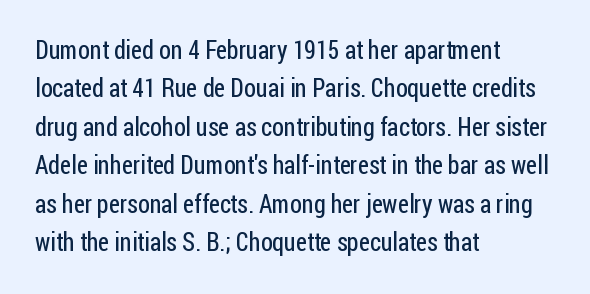
This sample uses an upright cut, with every glyph sitting square on the baseline. The string is rendered with underlining switched off. Tracking value appears to be zero — textbook default spacing. The lines in this sample share a left origin and differ only in where they stop. Vertical spacing — default.
